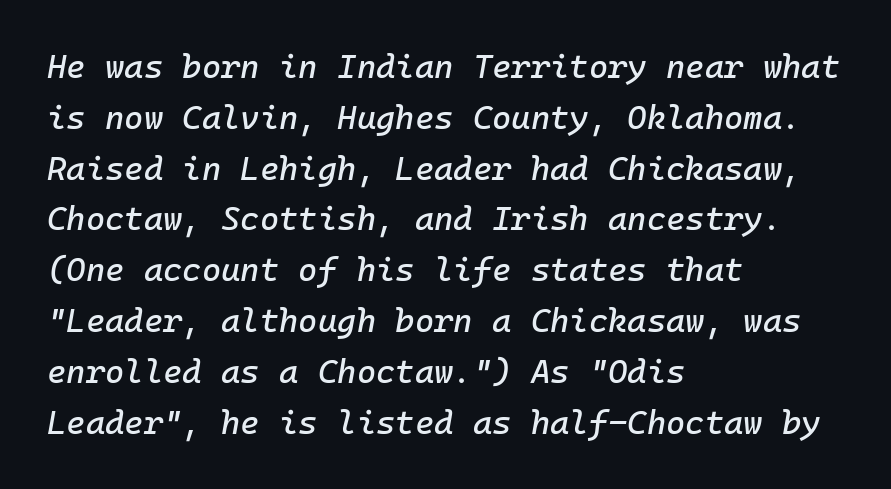
The image shows 33 px text type, italic (leaning right), monospaced; set left-aligned, normal line spacing (1.54x), normal letter spacing, not underlined; low stroke contrast and a medium x-height.
